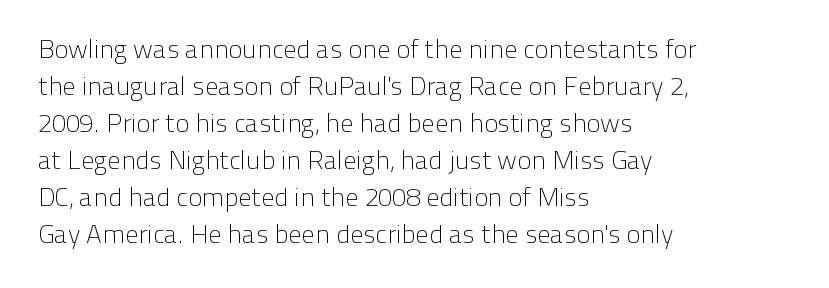
Q: Is the text bold? A: No.
Q: Is the text italic (slanted)? A: No, it is upright.
Q: Is the text underlined? A: No.
Q: How is the paragraph aligned? A: Left-aligned.
Q: Is the spacing between letters normal or unusually wide? A: Normal.
Q: Is the spacing between lines tight, normal or loose? A: Normal.
